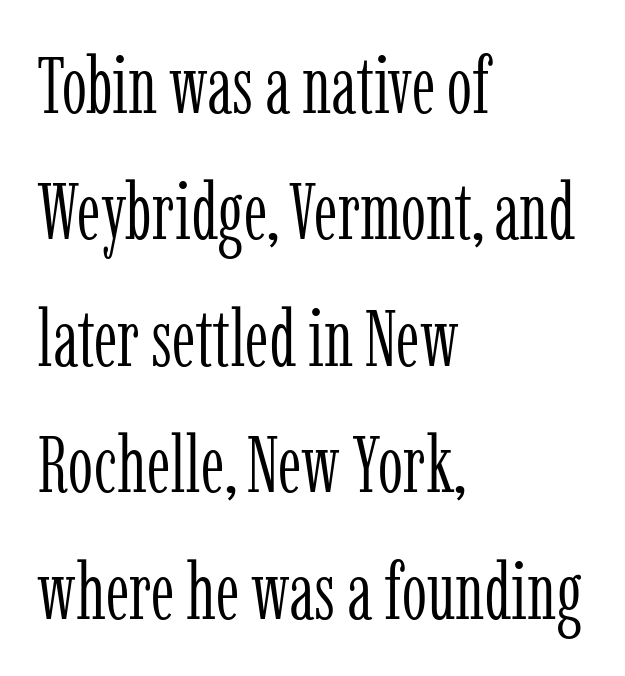
Q: Is the text bold? A: No.
Q: Is the text italic (slanted)? A: No, it is upright.
Q: Is the typeface a serif or a sans-serif typeface? A: Serif.
Q: Is the text underlined? A: No.
Q: How is the paragraph aligned? A: Left-aligned.
Q: Is the spacing between letters normal or unusually wide? A: Normal.
Q: Is the spacing between lines tight, normal or loose? A: Normal.
Q: Width (condensed, normal, or wide)? A: Condensed.
Q: Stroke contrast? A: Low.
Q: x-height? A: Medium.
Q: Monospaced? A: No.
